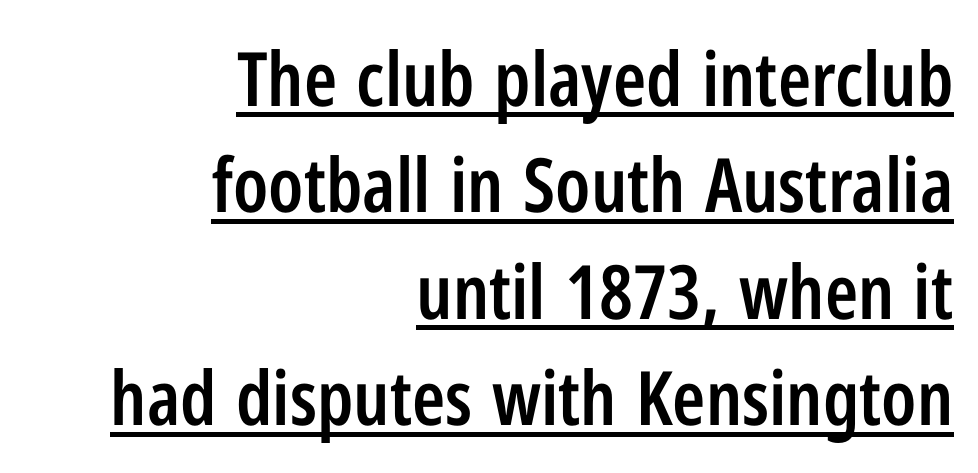
The image shows 75 px semibold, condensed sans-serif type, upright; set right-aligned, normal line spacing (1.42x), normal letter spacing, underlined; low stroke contrast and a medium x-height.
